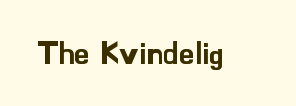
Are there feet on the stems? There aren't — it's a sans. Beneath every word, the page is bare. The type sits square on the baseline with zero lean. No extra tracking has been applied to these lines. Do the characters align in a grid? No, the font is proportional.
